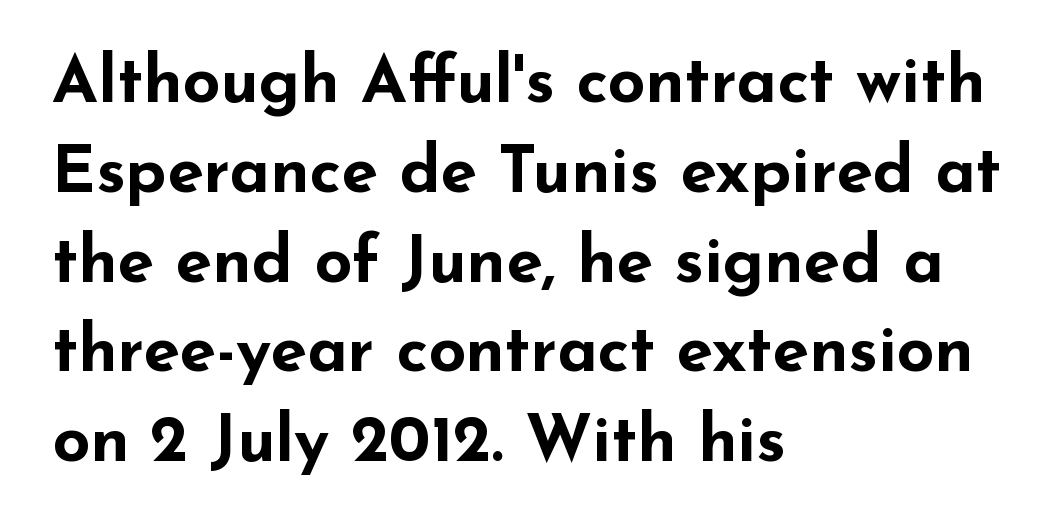
Spacing verdict: proportional, widths tailored to each character. Is there much room between lines? A standard amount, neither cramped nor airy. The gap between lines stays unmarked. This is the regular roman posture of the typeface. Inter-character spacing is left at the font's built-in metrics. In terms of letterform style, serifs are entirely absent.
